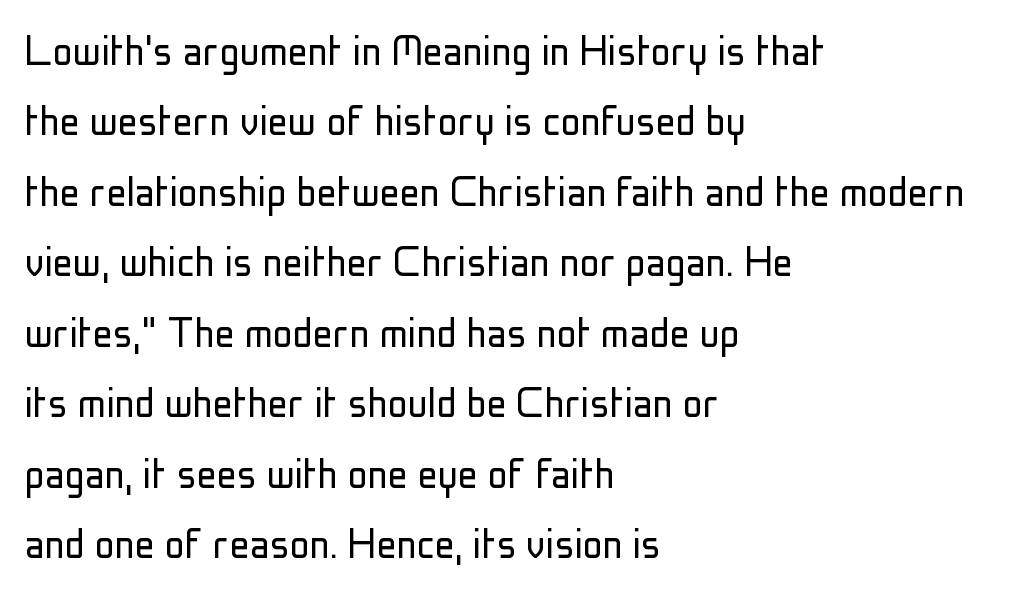
The image shows 50 px light, condensed sans-serif type, upright; set left-aligned, normal line spacing (1.41x), normal letter spacing, not underlined; low stroke contrast and a medium x-height.
